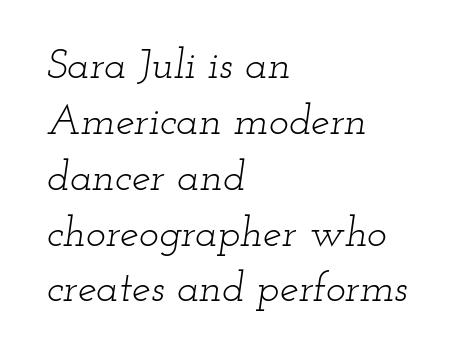
{"serif": "yes", "italic": "yes", "lean": "right", "slant_degrees": 12, "bold": "no", "weight": "light", "width": "wide", "stroke_contrast": "low", "x_height": "small", "monospaced": "no", "underline": "no", "align": "left", "line_spacing": "normal", "line_spacing_ratio": 1.33, "letter_spacing": "normal", "letter_spacing_em": 0.0, "glyph_px": 42}
